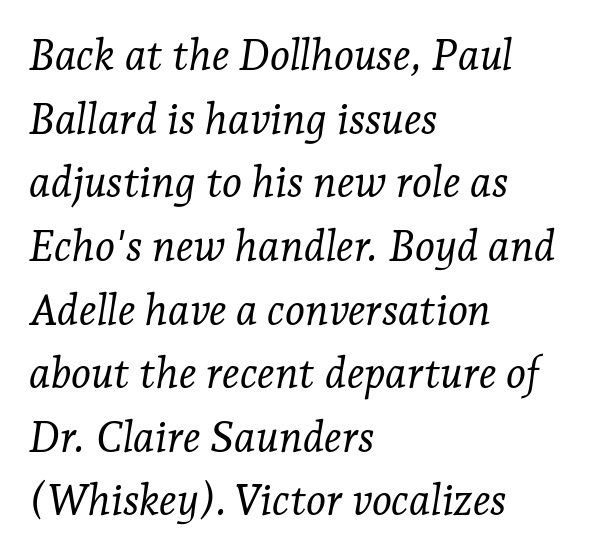
The space directly below the letters is spotless. Yep, those are serifs on the letters. Tracking here is standard; glyphs follow each other at the usual distance. Caption: multi-line text, flush left, ragged right.
